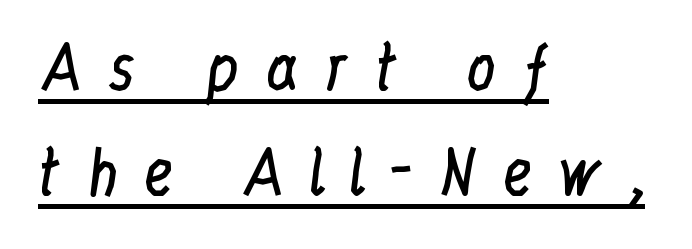
The image shows 60 px regular-weight, condensed serif type; set left-aligned, line spacing 1.75x, unusually wide letter spacing (+0.42 em), underlined; low stroke contrast and a medium x-height.
